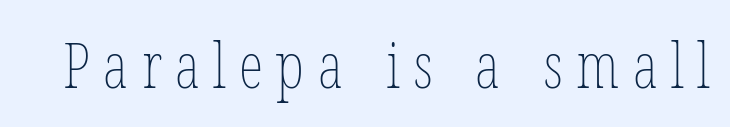
The image shows 63 px thin, condensed type, upright; set unusually wide letter spacing (+0.21 em), not underlined; low stroke contrast and a medium x-height.
